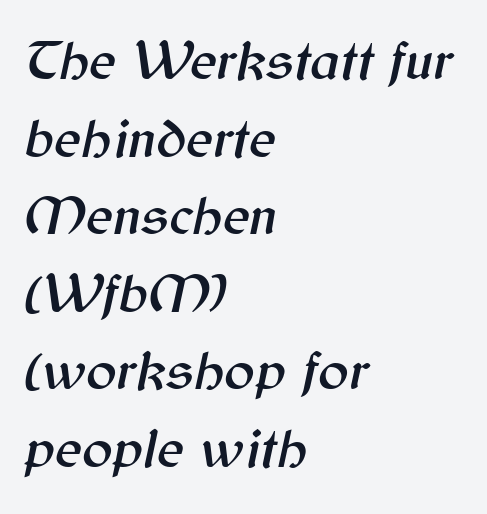
The face used here is rendered with its standard letterfit. Observe the lean: these are italic letterforms. The rendering anchors every line to the left-hand side. Regular leading. The gap between lines stays unmarked.
